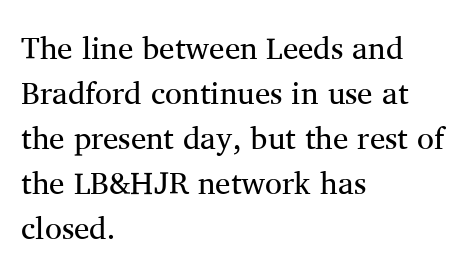
Q: Is the text bold? A: No.
Q: Is the text italic (slanted)? A: No, it is upright.
Q: Is the typeface a serif or a sans-serif typeface? A: Serif.
Q: Is the text underlined? A: No.
Q: How is the paragraph aligned? A: Left-aligned.
Q: Is the spacing between letters normal or unusually wide? A: Normal.
Q: Is the spacing between lines tight, normal or loose? A: Normal.
Q: Width (condensed, normal, or wide)? A: Normal.
Q: Stroke contrast? A: Medium.
Q: x-height? A: Medium.
Q: Monospaced? A: No.
